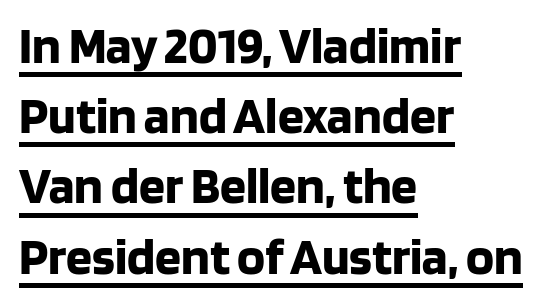
The image shows 52 px bold sans-serif type, upright; set left-aligned, normal line spacing (1.35x), normal letter spacing, underlined; low stroke contrast and a large x-height.
